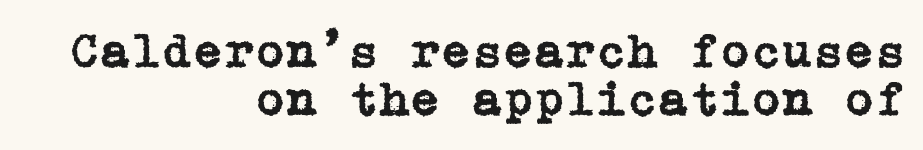
Tracking here is standard; glyphs follow each other at the usual distance. It's the straight-up-and-down kind of type. If you measured baseline to baseline, you'd find a short distance. Classification — serif.
